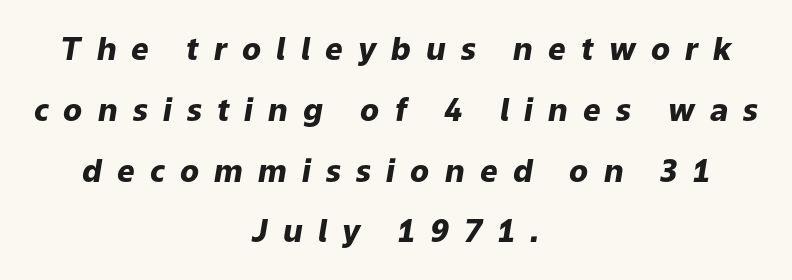
{"italic": "yes", "lean": "right", "slant_degrees": 9, "bold": "yes", "weight": "heavy", "width": "normal", "stroke_contrast": "low", "x_height": "medium", "monospaced": "no", "underline": "no", "align": "center", "line_spacing": "loose", "line_spacing_ratio": 1.96, "letter_spacing": "wide", "letter_spacing_em": 0.49, "glyph_px": 31}
